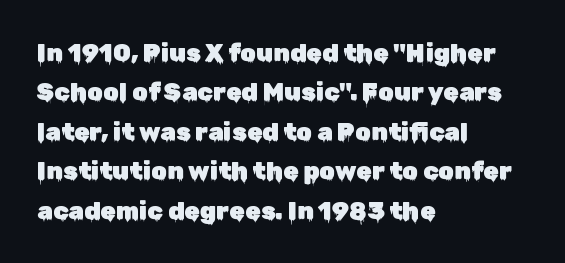
The image shows 25 px text type, upright; set left-aligned, normal line spacing (1.58x), normal letter spacing, not underlined.
